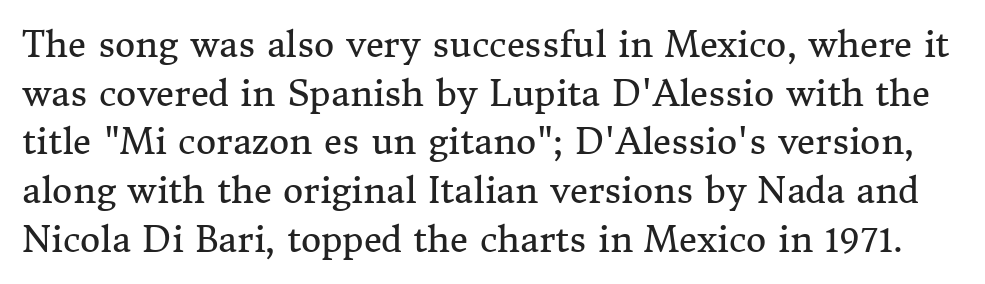
{"serif": "yes", "italic": "no", "bold": "no", "weight": "regular", "width": "normal", "stroke_contrast": "medium", "x_height": "medium", "monospaced": "no", "underline": "no", "line_spacing": "normal", "line_spacing_ratio": 1.39, "letter_spacing": "normal", "letter_spacing_em": 0.0, "glyph_px": 35}
